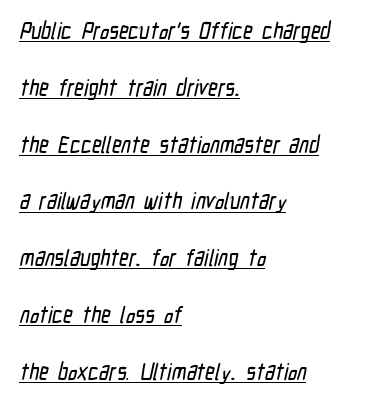
The image shows 23 px text type; set left-aligned, loose line spacing (2.47x), normal letter spacing, underlined.
